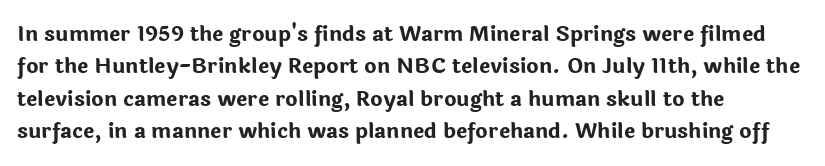
The image shows 21 px bold type, upright; set left-aligned, normal line spacing (1.54x), normal letter spacing, not underlined.
